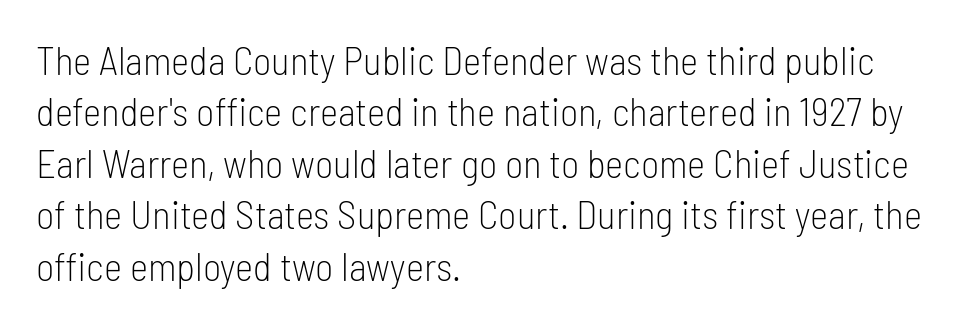
The image shows 39 px light, condensed sans-serif type, upright; set left-aligned, normal line spacing (1.32x), normal letter spacing, not underlined; low stroke contrast and a medium x-height.
